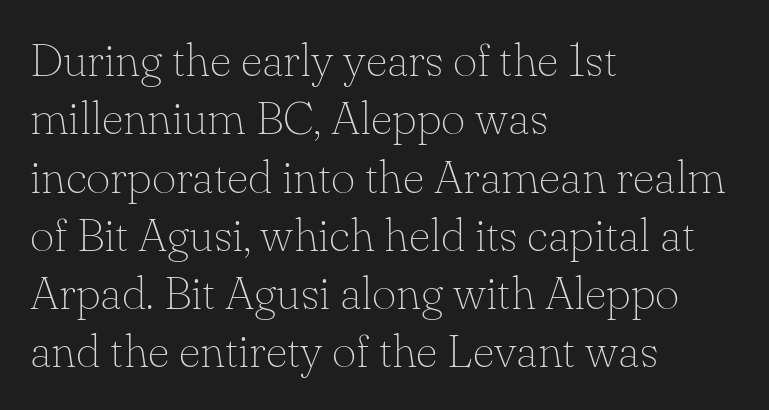
{"serif": "yes", "italic": "no", "bold": "no", "weight": "thin", "width": "normal", "stroke_contrast": "low", "x_height": "small", "monospaced": "no", "underline": "no", "align": "left", "line_spacing_ratio": 1.24, "letter_spacing": "normal", "letter_spacing_em": 0.0, "glyph_px": 47}
